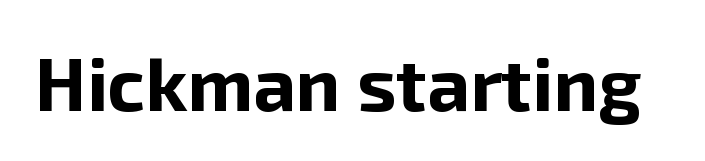
Ascenders rise straight up at ninety degrees. Has an underline been added? It has not. Is this a fixed-width face? No — the glyphs have proportional, varying widths. No extra tracking has been applied to these lines. Font category for this specimen: sans-serif.
